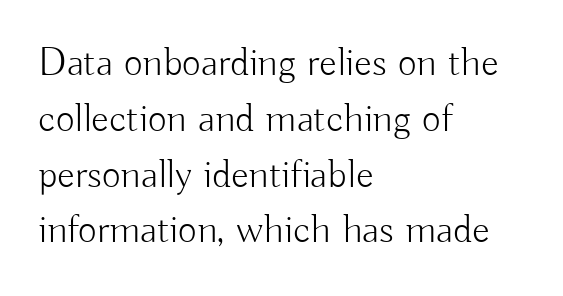
The image shows 41 px light sans-serif type, upright; set left-aligned, normal line spacing (1.36x), normal letter spacing, not underlined; low stroke contrast and a small x-height.
